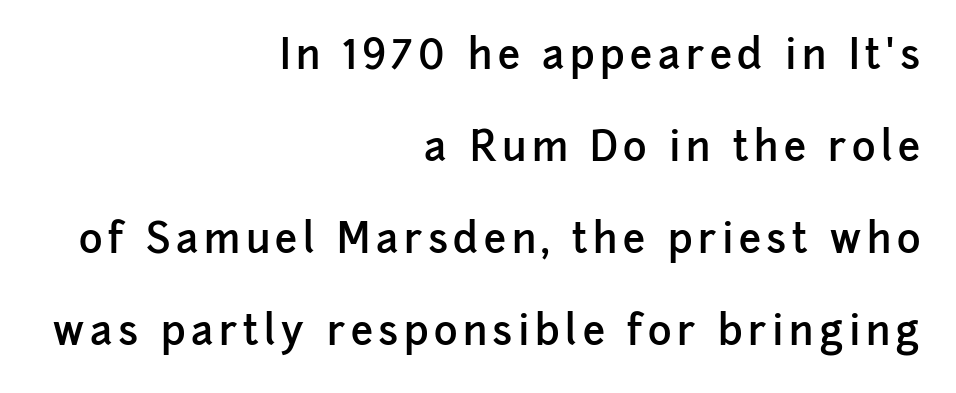
Q: Is the text bold? A: Semi-bold.
Q: Is the text italic (slanted)? A: No, it is upright.
Q: Is the typeface a serif or a sans-serif typeface? A: Sans-serif.
Q: Is the text underlined? A: No.
Q: How is the paragraph aligned? A: Right-aligned.
Q: Is the spacing between lines tight, normal or loose? A: Loose.
Q: Width (condensed, normal, or wide)? A: Normal.
Q: Stroke contrast? A: Low.
Q: x-height? A: Medium.
Q: Monospaced? A: No.
